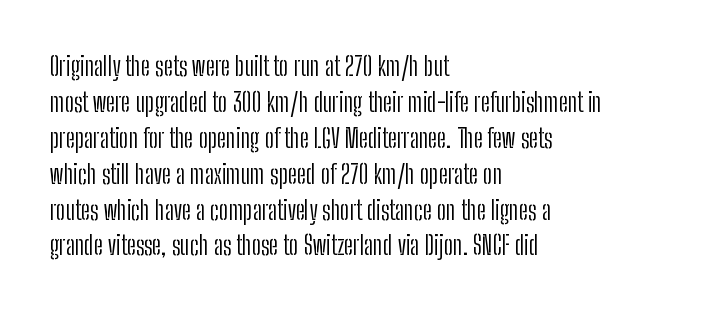
The image shows 26 px text type, upright; set left-aligned, normal line spacing (1.38x), normal letter spacing, not underlined.
